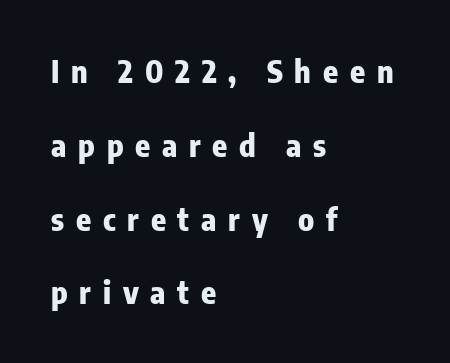
This sample uses a sans-serif face. In terms of leading, this rendering errs on the spacious side. You could not count columns in this text — the font is proportionally spaced. Caption: bold face, heavy strokes. Each word looks stretched out because of the extra space between its letters. Descenders hang freely into open space.
